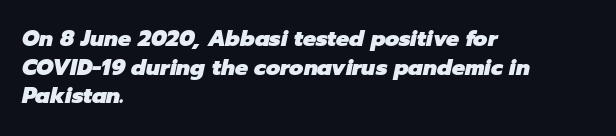
{"italic": "yes", "lean": "right", "slant_degrees": 12, "bold": "yes", "underline": "no", "align": "left", "line_spacing": "normal", "line_spacing_ratio": 1.3, "letter_spacing": "normal", "letter_spacing_em": 0.0, "glyph_px": 22}
